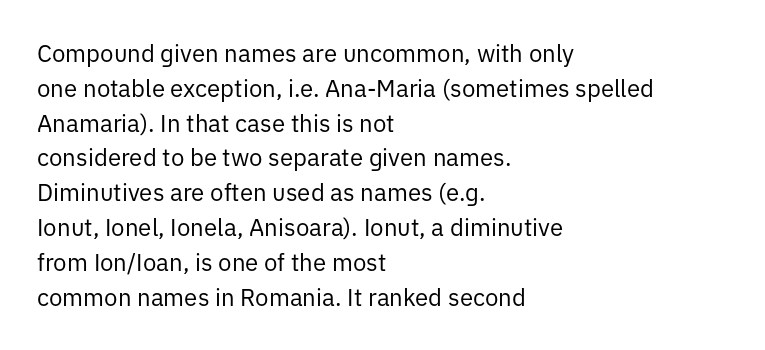
The image shows 24 px text type, upright; set left-aligned, normal line spacing (1.45x), normal letter spacing, not underlined.
